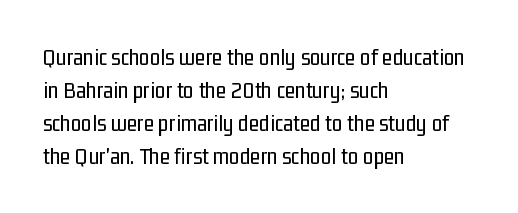
Q: Is the text bold? A: No.
Q: Is the text italic (slanted)? A: No, it is upright.
Q: Is the text underlined? A: No.
Q: How is the paragraph aligned? A: Left-aligned.
Q: Is the spacing between letters normal or unusually wide? A: Normal.
Q: Is the spacing between lines tight, normal or loose? A: Normal.
